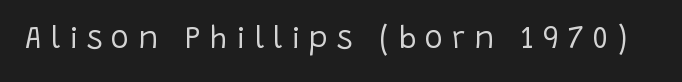
The image shows 31 px regular-weight sans-serif type, upright; set unusually wide letter spacing (+0.28 em), not underlined; low stroke contrast and a large x-height.
